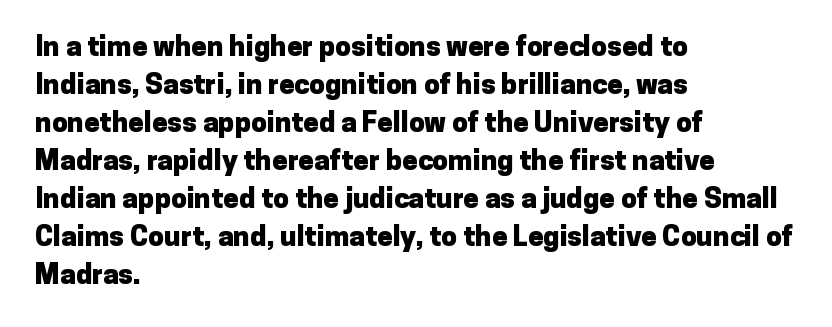
The image shows 28 px heavy sans-serif type, upright; set left-aligned, normal line spacing (1.36x), normal letter spacing, not underlined; low stroke contrast and a medium x-height.
